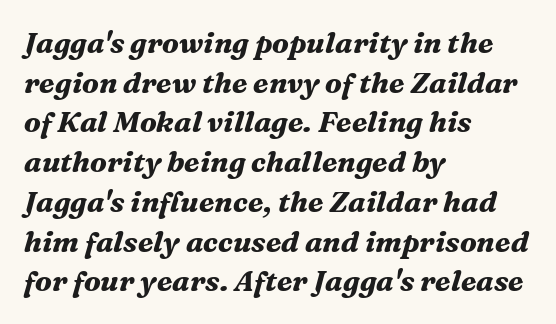
The image shows 29 px bold serif type, italic (leaning right); set left-aligned, normal line spacing (1.37x), normal letter spacing, not underlined; medium stroke contrast and a medium x-height.
